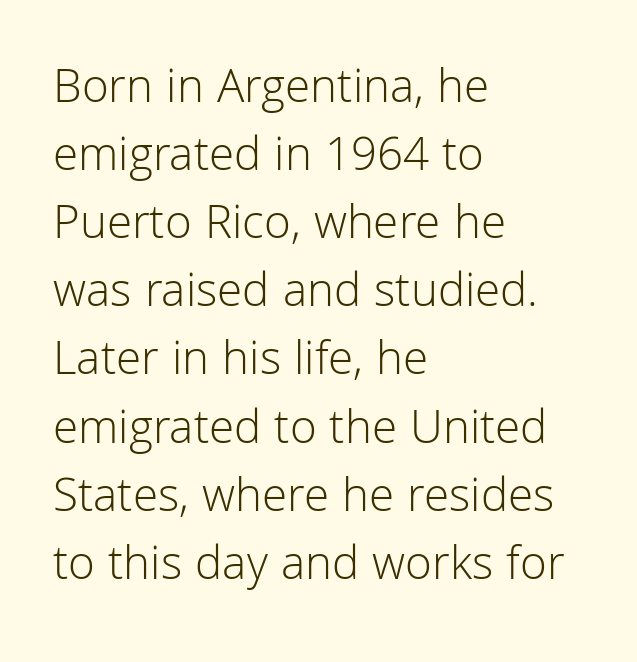
{"serif": "no", "italic": "no", "bold": "no", "weight": "light", "width": "normal", "stroke_contrast": "low", "x_height": "medium", "monospaced": "no", "underline": "no", "align": "left", "line_spacing": "normal", "line_spacing_ratio": 1.39, "letter_spacing": "normal", "letter_spacing_em": 0.0, "glyph_px": 49}
